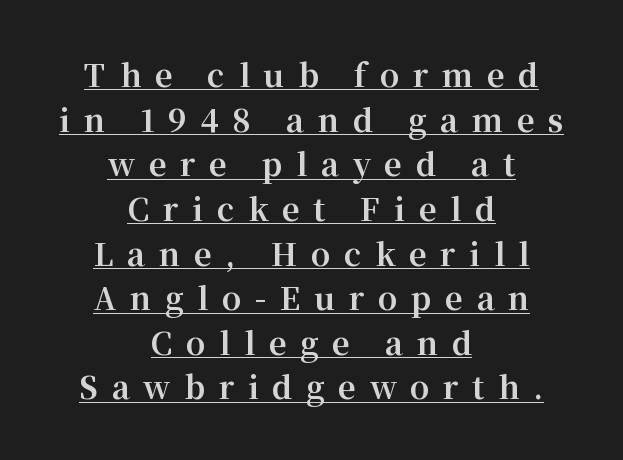
Q: Is the text bold? A: Yes.
Q: Is the text italic (slanted)? A: No, it is upright.
Q: Is the typeface a serif or a sans-serif typeface? A: Serif.
Q: Is the text underlined? A: Yes.
Q: How is the paragraph aligned? A: Centered.
Q: Is the spacing between letters normal or unusually wide? A: Unusually wide.
Q: Is the spacing between lines tight, normal or loose? A: Normal.
Q: Width (condensed, normal, or wide)? A: Normal.
Q: Stroke contrast? A: Medium.
Q: x-height? A: Medium.
Q: Monospaced? A: No.
